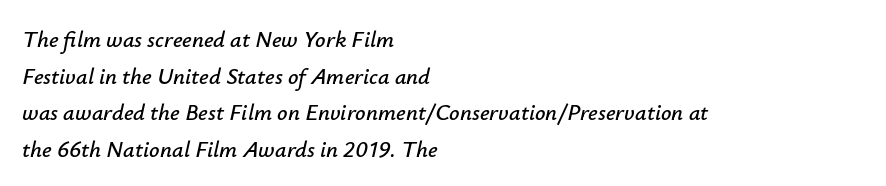
The image shows 23 px text type, italic (leaning right); set left-aligned, normal line spacing (1.59x), normal letter spacing, not underlined.
